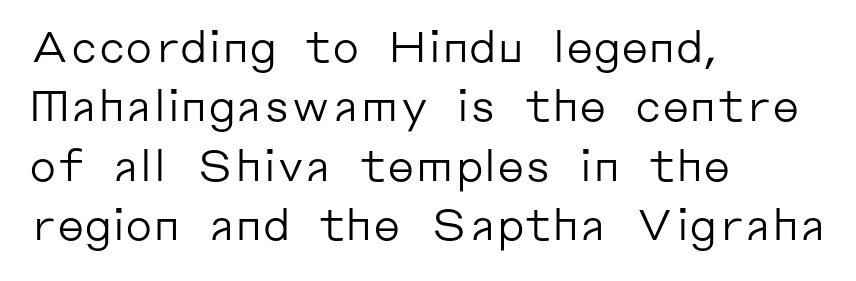
Q: Is the text bold? A: No.
Q: Is the text italic (slanted)? A: No, it is upright.
Q: Is the typeface a serif or a sans-serif typeface? A: Sans-serif.
Q: Is the text underlined? A: No.
Q: How is the paragraph aligned? A: Left-aligned.
Q: Is the spacing between letters normal or unusually wide? A: Normal.
Q: Is the spacing between lines tight, normal or loose? A: Normal.
Q: Width (condensed, normal, or wide)? A: Normal.
Q: Stroke contrast? A: Low.
Q: x-height? A: Medium.
Q: Monospaced? A: No.
